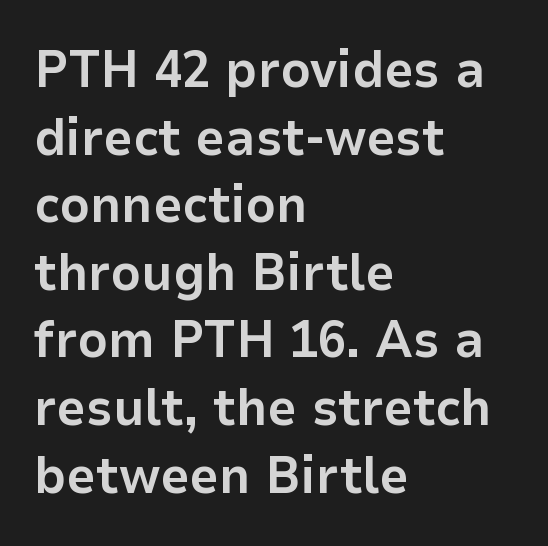
The image shows 52 px bold sans-serif type, upright; set left-aligned, normal line spacing (1.3x), normal letter spacing, not underlined; low stroke contrast and a medium x-height.
